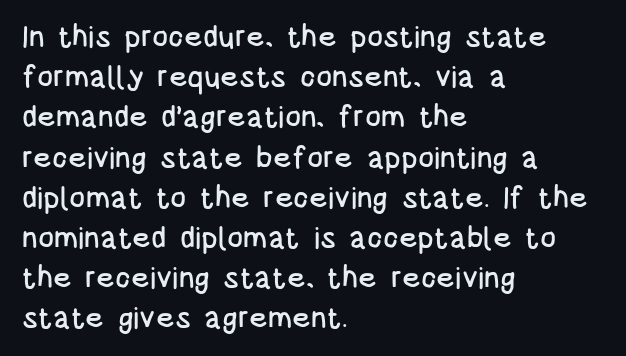
Q: Is the text italic (slanted)? A: No, it is upright.
Q: Is the typeface a serif or a sans-serif typeface? A: Sans-serif.
Q: Is the text underlined? A: No.
Q: How is the paragraph aligned? A: Left-aligned.
Q: Is the spacing between letters normal or unusually wide? A: Normal.
Q: Is the spacing between lines tight, normal or loose? A: Normal.
Q: Width (condensed, normal, or wide)? A: Condensed.
Q: Stroke contrast? A: Low.
Q: x-height? A: Large.
Q: Monospaced? A: No.
